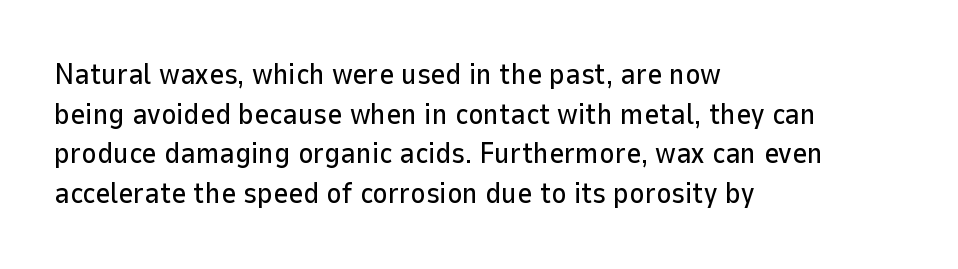
Rule under the text: the space is simply empty. Layout note: lines flush left. These lines were composed using upright roman letters. Do the characters align in a grid? No, the font is proportional. Note: no serifs on the glyphs.
